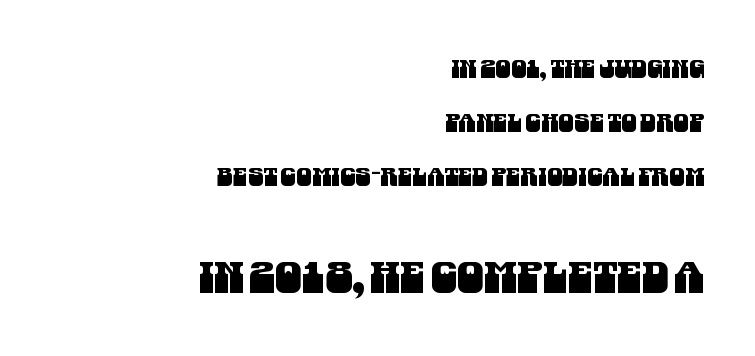
In this sample the second text group is rendered at the bigger scale. This sample is right-justified, so line beginnings fall wherever the words allow. Regarding leading, the lines here are spaced well apart. The foot of each line stays bare and open. Note the varied advance widths — an 'i' is clearly narrower than an 'm'. Grotesque or geometric, the face here clearly has no serifs.
